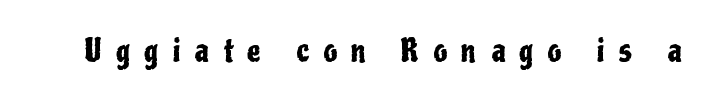
You could only call the tracking loose — the letters float apart. The specimen omits any rule beneath the text block's lines. A typesetter would call this proportional, since set widths differ per character. Does the type have serifs? No, each stem ends abruptly.
